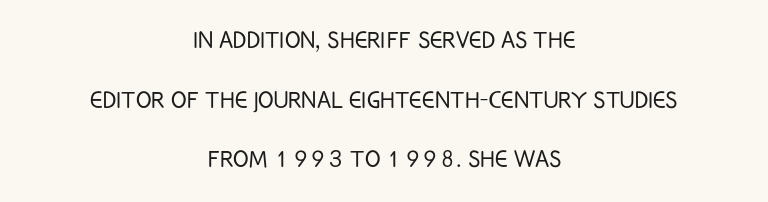
Spacing between characters is what you'd get straight out of the box. The typeface chosen for these lines omits serifs. Only glyphs here, with clear space below each row. The rendering positions every line midway between the sides.
